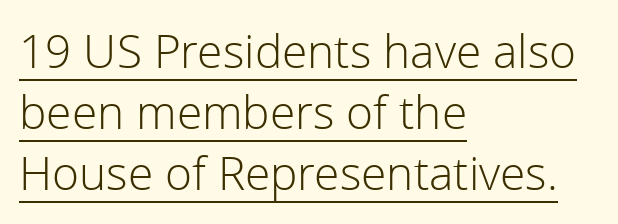
{"serif": "no", "italic": "no", "bold": "no", "weight": "light", "width": "normal", "stroke_contrast": "low", "x_height": "medium", "monospaced": "no", "underline": "yes", "align": "left", "line_spacing": "normal", "line_spacing_ratio": 1.33, "letter_spacing": "normal", "letter_spacing_em": 0.0, "glyph_px": 46}
